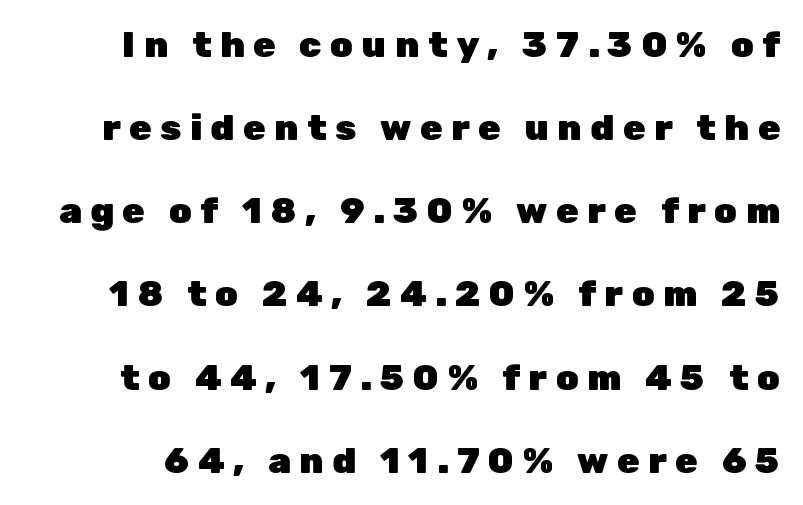
The image shows 36 px heavy sans-serif type, upright; set loose line spacing (2.31x), unusually wide letter spacing (+0.24 em), not underlined; low stroke contrast and a medium x-height.
